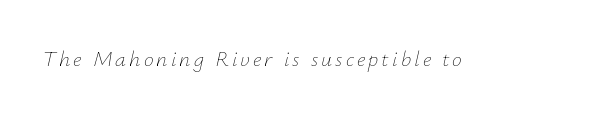
{"italic": "yes", "lean": "right", "slant_degrees": 12, "bold": "no", "underline": "no", "glyph_px": 22}
